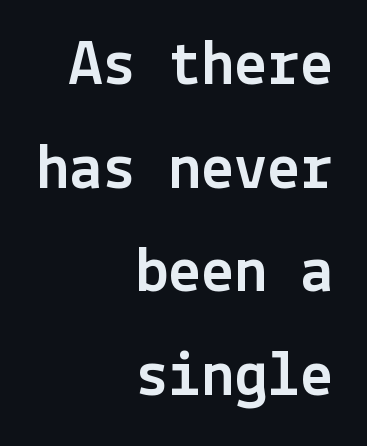
Words float on clear page, feet unadorned. Typeset ragged left — the right edge is the straight one. The type family on display is of the sans-serif kind. Upright lettering throughout. Summary of vertical rhythm: regular, with standard interline spacing.
